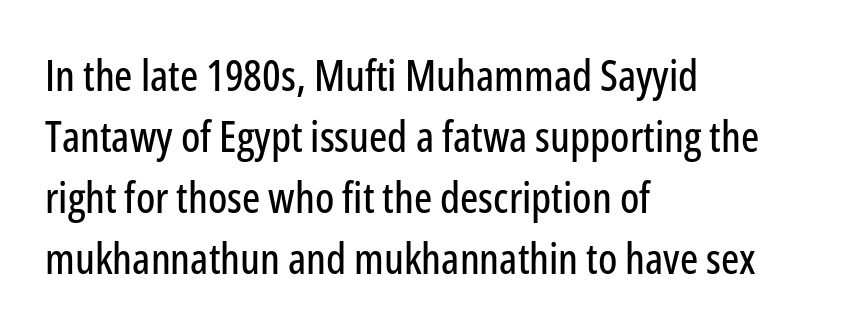
The image shows 43 px condensed sans-serif type, upright; set left-aligned, normal line spacing (1.42x), normal letter spacing, not underlined; low stroke contrast and a medium x-height.
